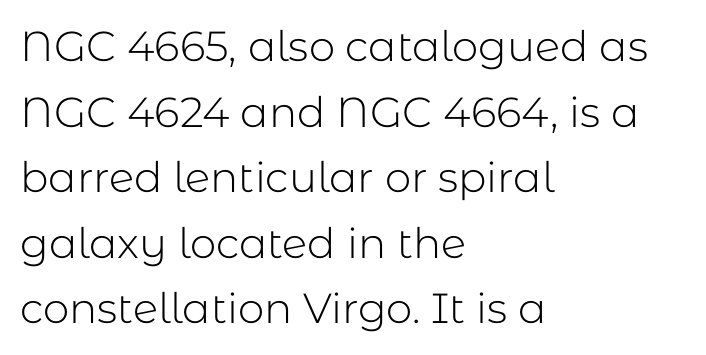
Short note: letters normally spaced. Is there any slant? The stems are plumb. Which margin do the lines hug? The left one — the right edge is uneven. The font is comparable to plain body text, perhaps lighter.
